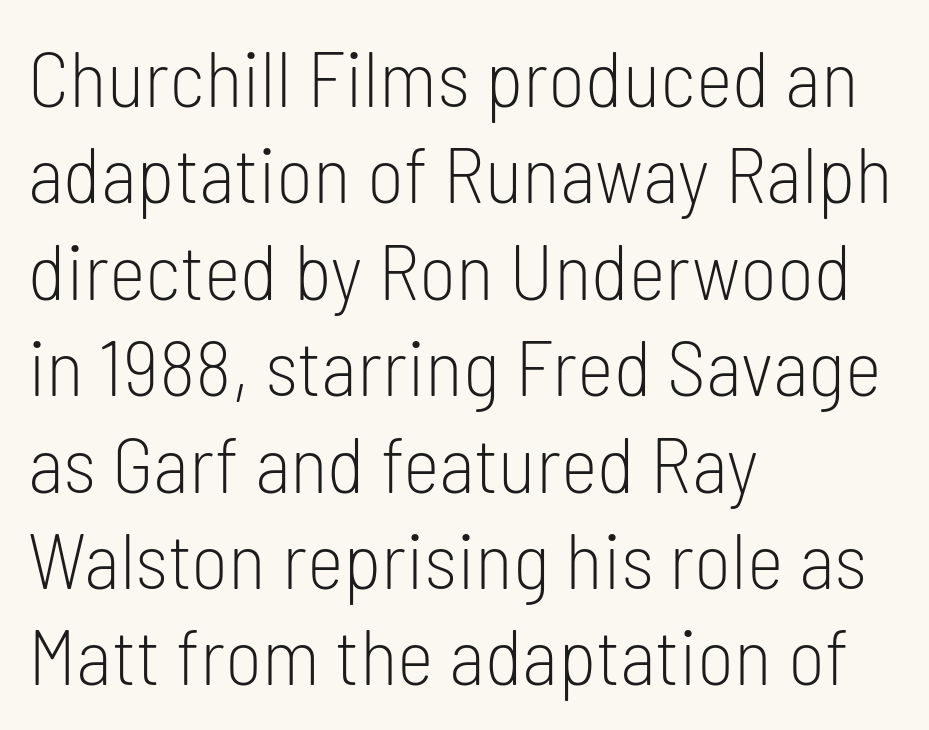
Q: Is the text bold? A: No.
Q: Is the text italic (slanted)? A: No, it is upright.
Q: Is the typeface a serif or a sans-serif typeface? A: Sans-serif.
Q: Is the text underlined? A: No.
Q: How is the paragraph aligned? A: Left-aligned.
Q: Is the spacing between letters normal or unusually wide? A: Normal.
Q: Width (condensed, normal, or wide)? A: Condensed.
Q: Stroke contrast? A: Low.
Q: x-height? A: Medium.
Q: Monospaced? A: No.
